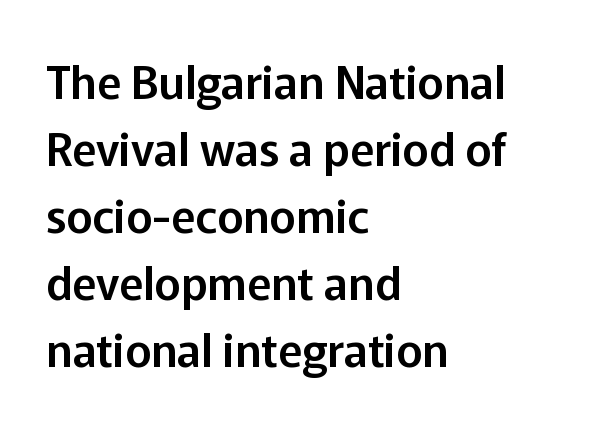
{"serif": "no", "italic": "no", "width": "normal", "stroke_contrast": "low", "x_height": "medium", "monospaced": "no", "underline": "no", "align": "left", "line_spacing": "normal", "line_spacing_ratio": 1.49, "letter_spacing": "normal", "letter_spacing_em": 0.0, "glyph_px": 45}
